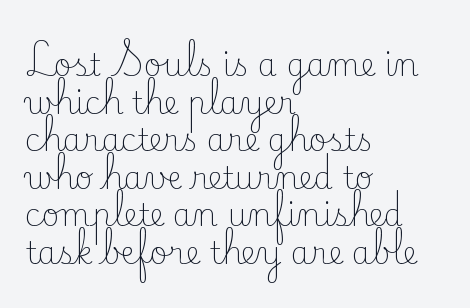
{"serif": "yes", "italic": "no", "bold": "no", "weight": "light", "width": "normal", "stroke_contrast": "low", "x_height": "small", "monospaced": "no", "underline": "no", "align": "left", "line_spacing_ratio": 1.21, "letter_spacing": "normal", "letter_spacing_em": 0.0, "glyph_px": 31}
